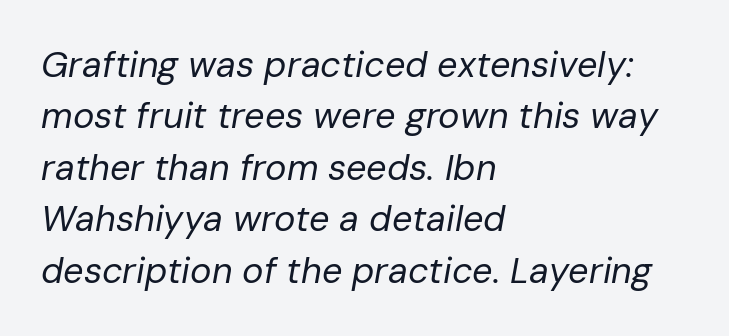
{"italic": "yes", "lean": "right", "slant_degrees": 10, "bold": "no", "weight": "regular", "width": "normal", "stroke_contrast": "low", "x_height": "medium", "monospaced": "no", "underline": "no", "align": "left", "line_spacing": "normal", "line_spacing_ratio": 1.43, "letter_spacing": "normal", "letter_spacing_em": 0.0, "glyph_px": 36}
